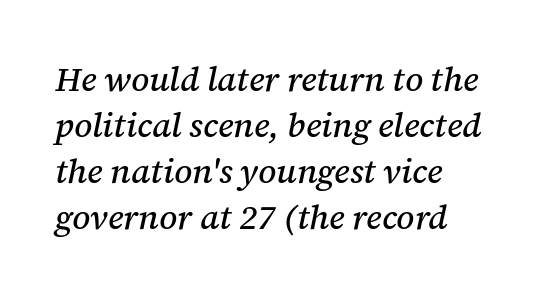
The image shows 34 px serif type, italic (leaning right); set left-aligned, normal line spacing (1.35x), normal letter spacing, not underlined; medium stroke contrast and a medium x-height.
